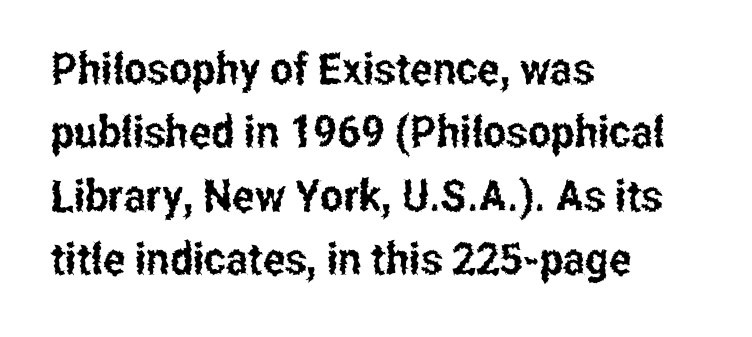
{"serif": "no", "italic": "no", "width": "condensed", "stroke_contrast": "low", "x_height": "medium", "monospaced": "no", "underline": "no", "align": "left", "line_spacing": "normal", "line_spacing_ratio": 1.44, "letter_spacing": "normal", "letter_spacing_em": 0.0, "glyph_px": 44}
